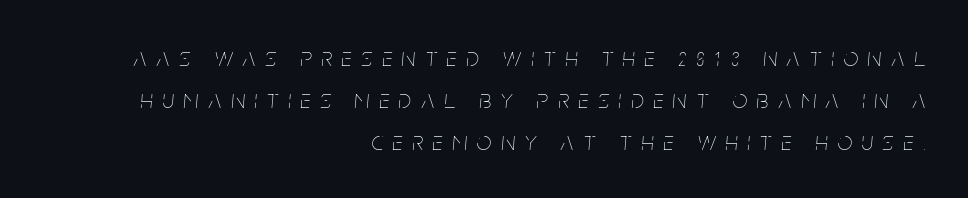
The image shows 26 px text type, italic (leaning right); set right-aligned, normal line spacing (1.62x), unusually wide letter spacing (+0.38 em), not underlined.
